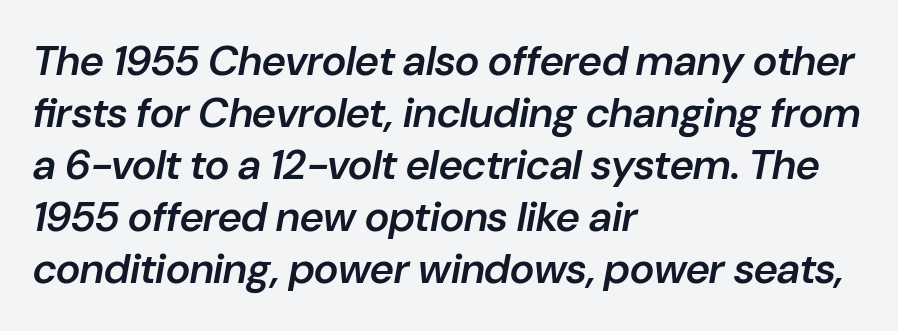
The image shows 42 px semibold type, italic (leaning right); set left-aligned, line spacing 1.24x, normal letter spacing, not underlined; low stroke contrast and a medium x-height.
